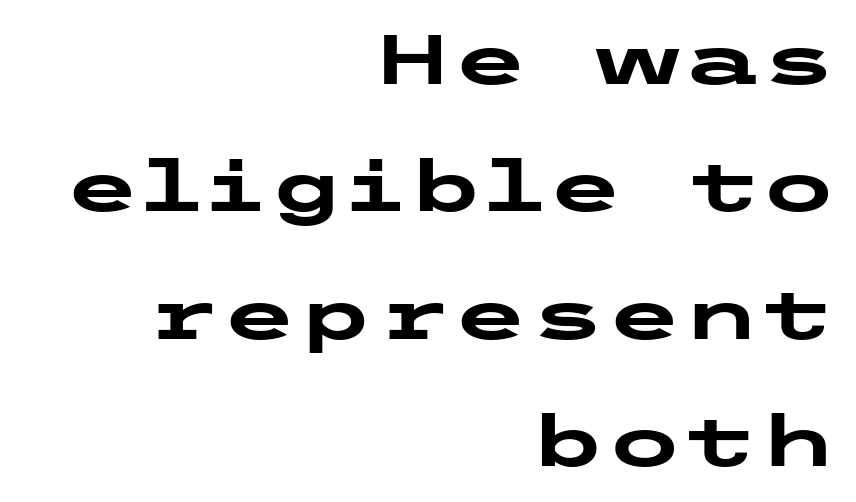
The image shows 70 px heavy, wide sans-serif type, upright; set right-aligned, line spacing 1.82x, normal letter spacing, not underlined; low stroke contrast and a medium x-height.
